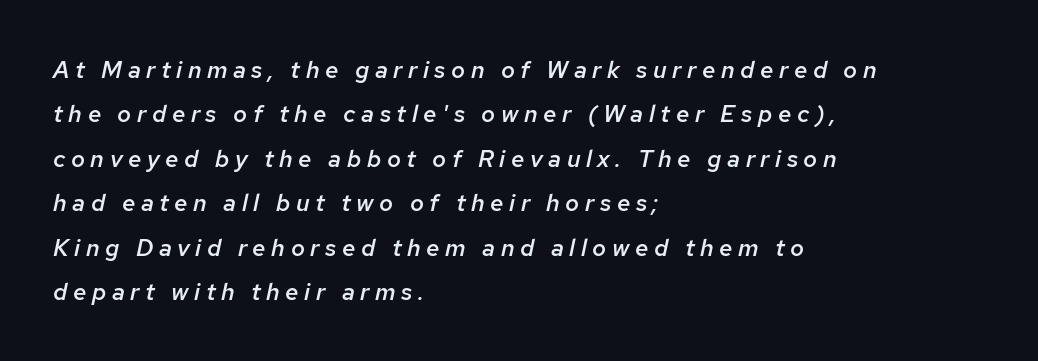
The image shows 24 px text type, italic (leaning right); set left-aligned, line spacing 1.85x, unusually wide letter spacing (+0.23 em), not underlined.
